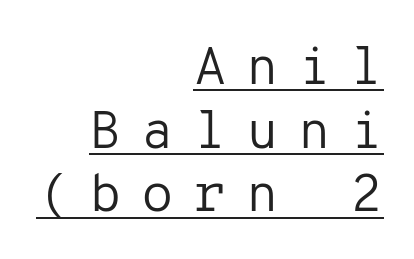
No italicization has been applied; the sample stays upright. Each line of the rendering has a horizontal stroke beneath the glyphs. On a weight scale, this lands at 450 or below. The letterforms stand isolated, each surrounded by extra space. Does the type have serifs? No, each stem ends abruptly.
